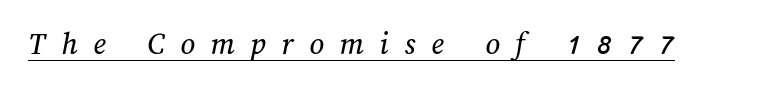
{"width": "normal", "stroke_contrast": "medium", "x_height": "medium", "monospaced": "no", "underline": "yes", "letter_spacing": "wide", "letter_spacing_em": 0.49, "glyph_px": 32}
